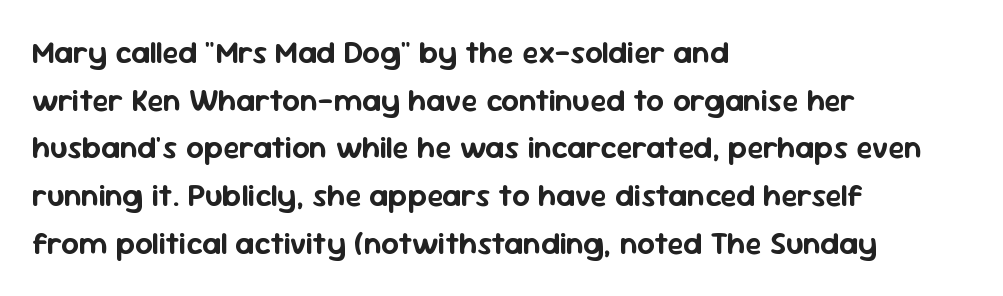
The image shows 31 px sans-serif type, upright; set left-aligned, normal line spacing (1.54x), normal letter spacing, not underlined; low stroke contrast and a medium x-height.
